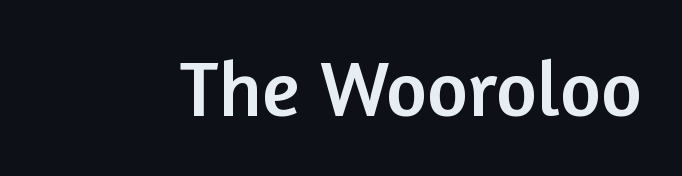
The image shows 79 px sans-serif type, upright; set normal letter spacing, not underlined; low stroke contrast and a medium x-height.
